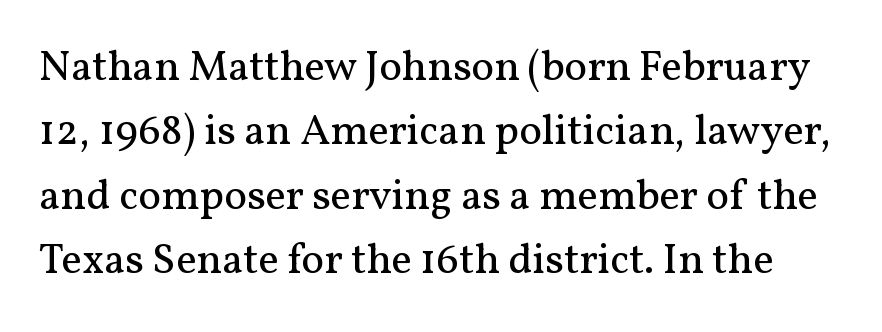
The image shows 43 px regular-weight serif type, upright; set normal line spacing (1.5x), normal letter spacing, not underlined; medium stroke contrast and a medium x-height.
